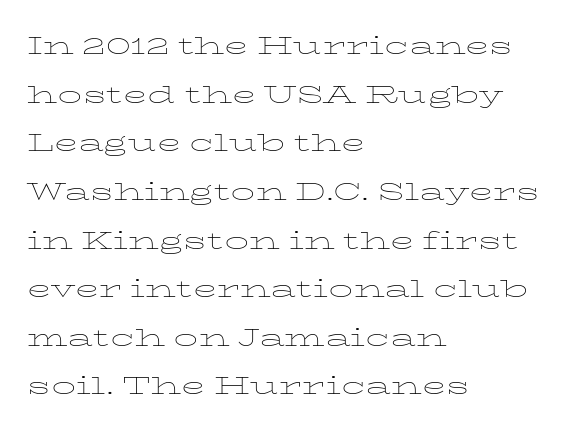
{"italic": "no", "bold": "no", "weight": "thin", "width": "wide", "stroke_contrast": "low", "x_height": "medium", "monospaced": "no", "underline": "no", "align": "left", "line_spacing": "normal", "line_spacing_ratio": 1.52, "letter_spacing": "normal", "letter_spacing_em": 0.0, "glyph_px": 32}
